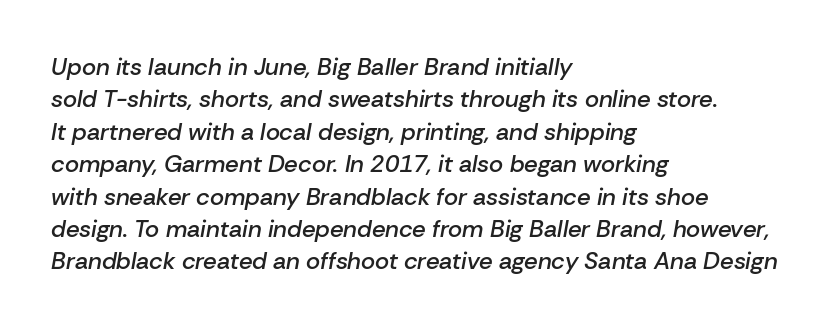
{"italic": "yes", "lean": "right", "slant_degrees": 10, "bold": "semi", "underline": "no", "align": "left", "line_spacing": "normal", "line_spacing_ratio": 1.35, "letter_spacing": "normal", "letter_spacing_em": 0.0, "glyph_px": 24}
